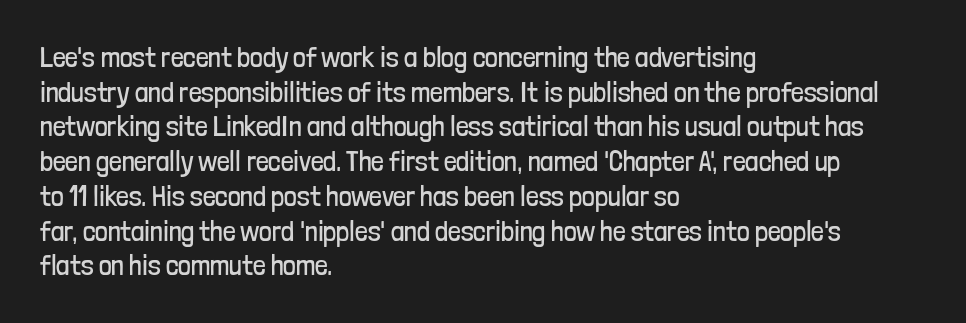
The image shows 28 px regular-weight, condensed sans-serif type, upright; set left-aligned, line spacing 1.24x, normal letter spacing, not underlined; low stroke contrast and a medium x-height.
